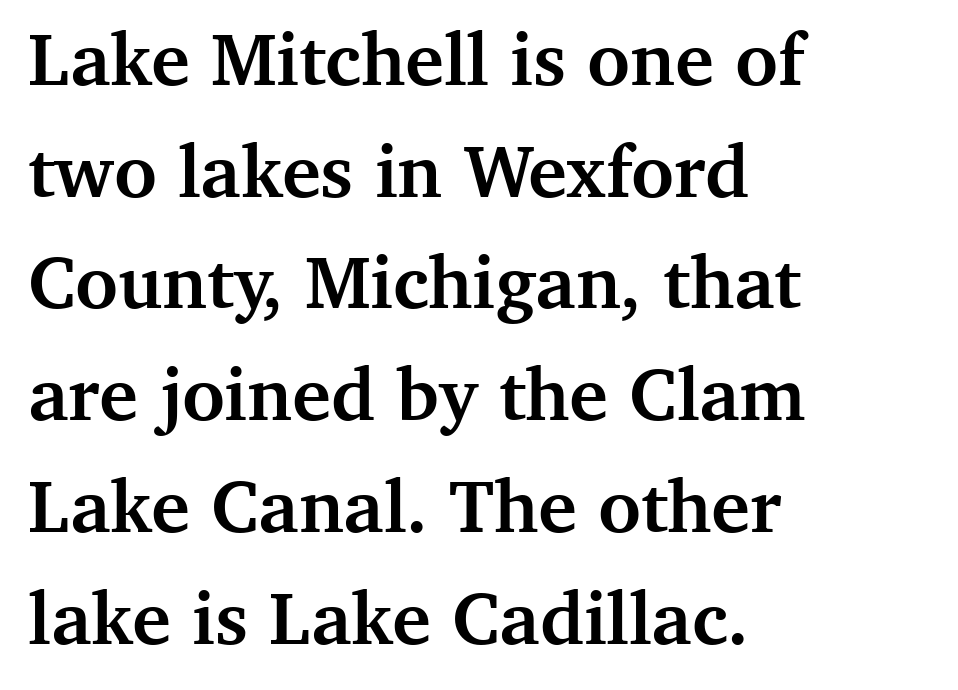
Q: Is the text bold? A: Yes.
Q: Is the text italic (slanted)? A: No, it is upright.
Q: Is the typeface a serif or a sans-serif typeface? A: Serif.
Q: Is the text underlined? A: No.
Q: How is the paragraph aligned? A: Left-aligned.
Q: Is the spacing between letters normal or unusually wide? A: Normal.
Q: Is the spacing between lines tight, normal or loose? A: Normal.
Q: Width (condensed, normal, or wide)? A: Normal.
Q: Stroke contrast? A: Medium.
Q: x-height? A: Medium.
Q: Monospaced? A: No.
